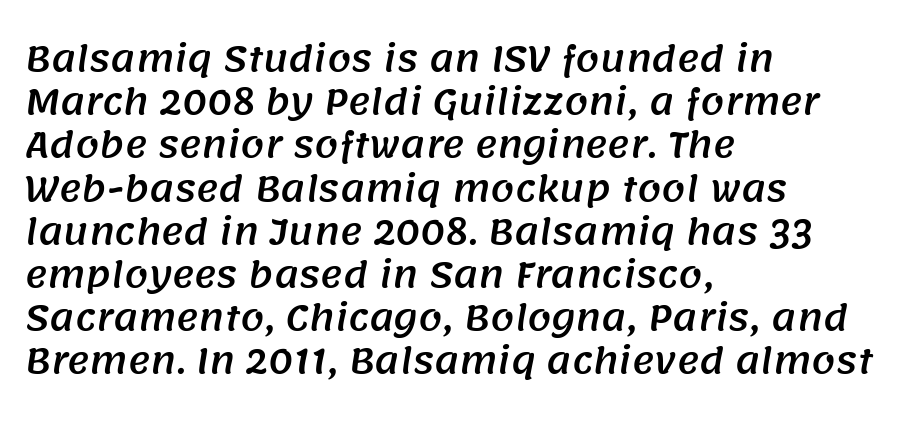
The image shows 34 px sans-serif type; set left-aligned, normal line spacing (1.27x), normal letter spacing, not underlined; medium stroke contrast and a large x-height.
